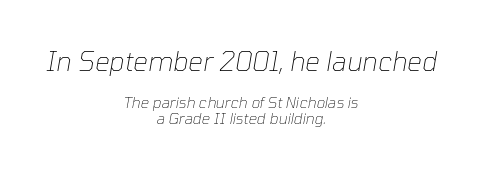
Is the type heavy? It reads as light-to-regular instead. Letters rest on an invisible, unmarked baseline. Tall strokes in this sample are angled rather than plumb. These lines are centered, leaving both edges ragged. The designer gave the opening block more size than the closing block.
